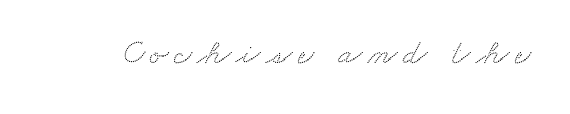
The image shows 35 px wide serif type; set not underlined; medium stroke contrast and a small x-height.
